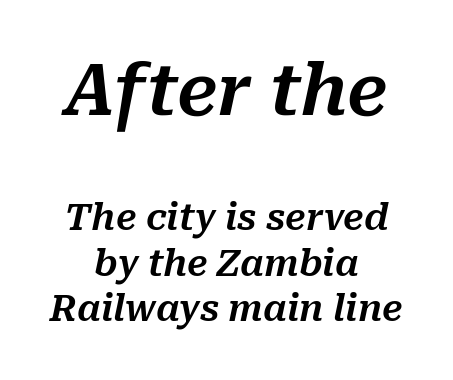
{"italic": "yes", "lean": "right", "slant_degrees": 10, "width": "normal", "stroke_contrast": "medium", "x_height": "medium", "monospaced": "no", "underline": "no", "align": "center", "line_spacing": "normal", "line_spacing_ratio": 1.27, "letter_spacing": "normal", "letter_spacing_em": 0.0, "larger_block": "first", "size_ratio": 1.97, "glyph_px": 71}
